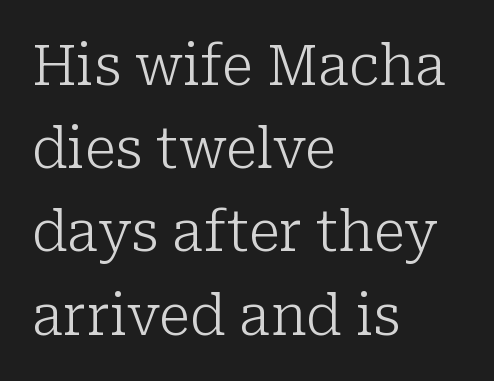
{"serif": "yes", "italic": "no", "bold": "no", "weight": "light", "width": "normal", "stroke_contrast": "low", "x_height": "medium", "monospaced": "no", "underline": "no", "align": "left", "line_spacing": "normal", "line_spacing_ratio": 1.46, "letter_spacing": "normal", "letter_spacing_em": 0.0, "glyph_px": 57}
